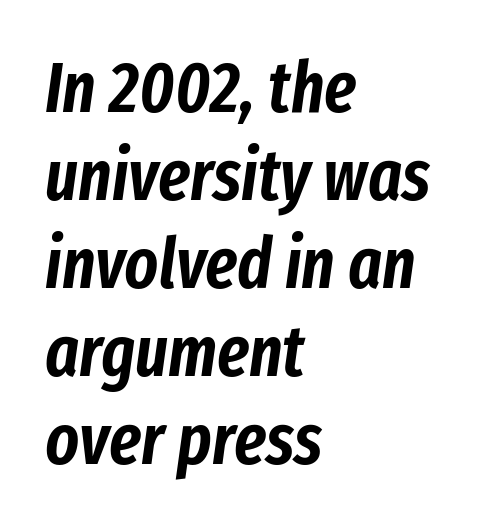
{"italic": "yes", "lean": "right", "slant_degrees": 8, "width": "condensed", "stroke_contrast": "low", "x_height": "medium", "monospaced": "no", "underline": "no", "align": "left", "line_spacing_ratio": 1.24, "letter_spacing": "normal", "letter_spacing_em": 0.0, "glyph_px": 71}
